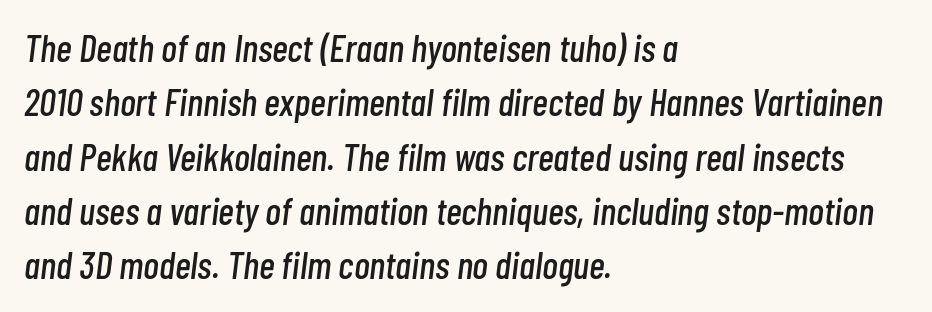
Do the characters align in a grid? No, the font is proportional. An italicized treatment has been applied to the whole sample. Just letters on the line, the space beneath them empty. The block of text has a typical density, with ordinary space between rows. The text block is weighted toward the left margin, trailing off unevenly rightward.
